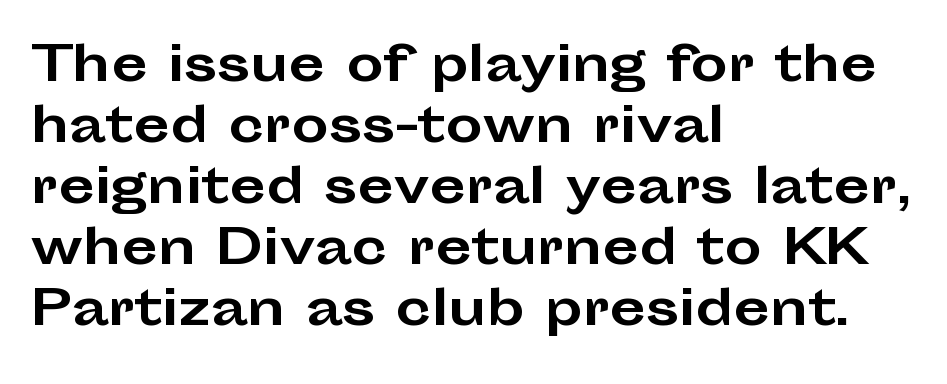
The passage shown is typed in a proportional face where columns would drift. Characters follow at the spacing the type designer built in. Evenly set lines give the paragraph a standard silhouette. Each line starts at the same left margin while the right side varies.
